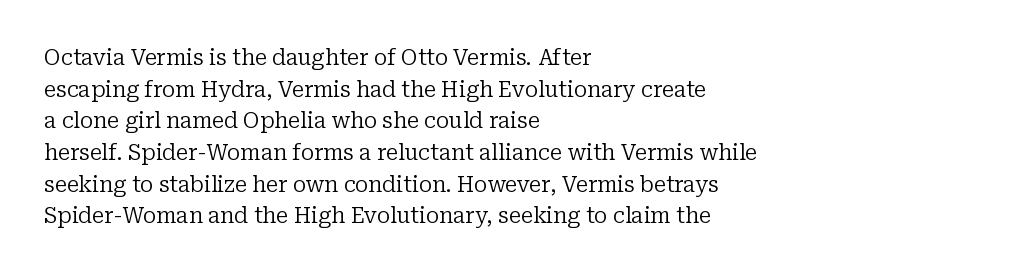
{"italic": "no", "bold": "no", "underline": "no", "align": "left", "line_spacing": "normal", "line_spacing_ratio": 1.44, "letter_spacing": "normal", "letter_spacing_em": 0.0, "glyph_px": 22}
